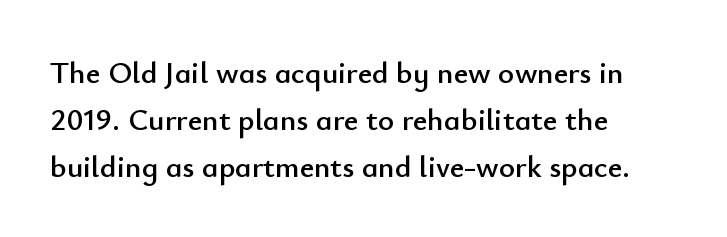
Q: Is the text italic (slanted)? A: No, it is upright.
Q: Is the typeface a serif or a sans-serif typeface? A: Sans-serif.
Q: Is the text underlined? A: No.
Q: How is the paragraph aligned? A: Left-aligned.
Q: Is the spacing between letters normal or unusually wide? A: Normal.
Q: Is the spacing between lines tight, normal or loose? A: Normal.
Q: Width (condensed, normal, or wide)? A: Normal.
Q: Stroke contrast? A: Low.
Q: x-height? A: Small.
Q: Monospaced? A: No.
